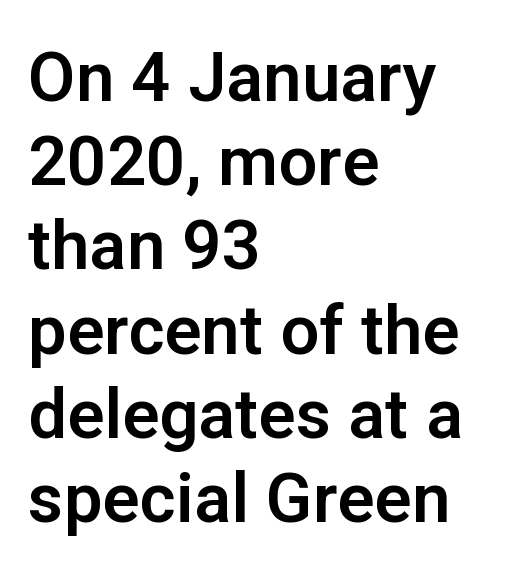
The image shows 69 px sans-serif type, upright; set left-aligned, line spacing 1.22x, normal letter spacing, not underlined; low stroke contrast and a medium x-height.
